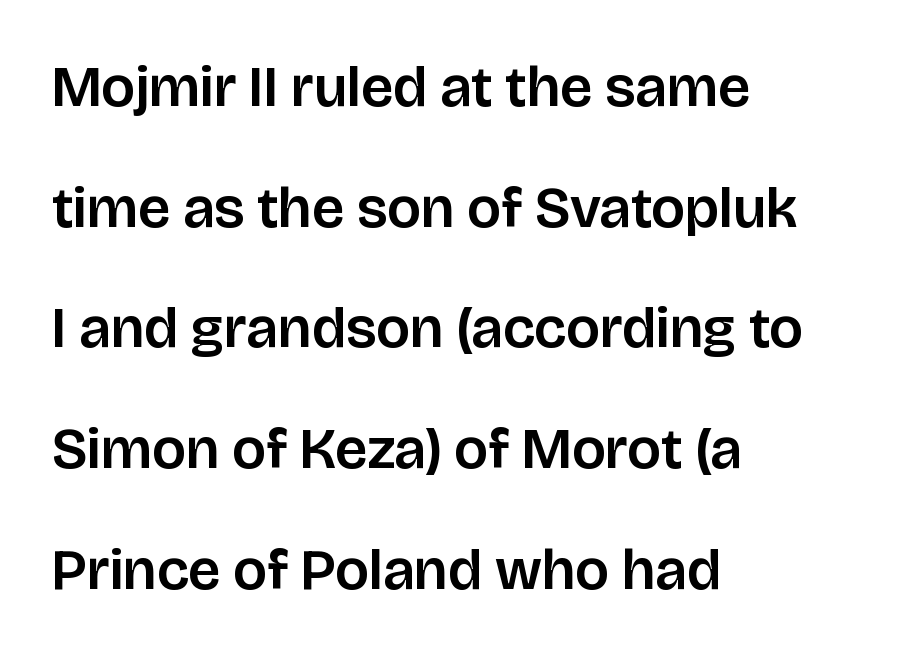
Q: Is the text italic (slanted)? A: No, it is upright.
Q: Is the typeface a serif or a sans-serif typeface? A: Sans-serif.
Q: Is the text underlined? A: No.
Q: How is the paragraph aligned? A: Left-aligned.
Q: Is the spacing between letters normal or unusually wide? A: Normal.
Q: Is the spacing between lines tight, normal or loose? A: Loose.
Q: Width (condensed, normal, or wide)? A: Normal.
Q: Stroke contrast? A: Low.
Q: x-height? A: Large.
Q: Monospaced? A: No.
